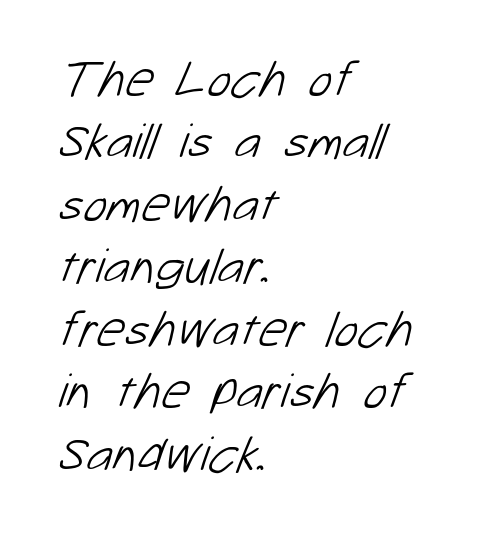
The type is set solid horizontally, with unmodified tracking. The typeface chosen for these lines omits serifs. Line spacing here is normal. A classic flush-left, rag-right setting is used for this passage. Weight: not bold — regular or lighter. The foot of each line stays bare and open.
